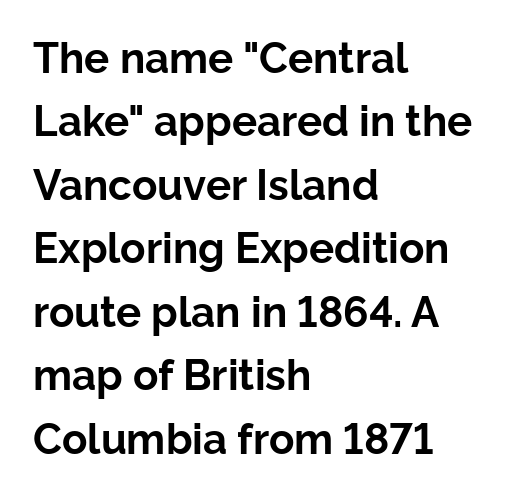
Pretty heavy lettering here — definitely bold. Leading: standard. The compositor pushed each line to the left boundary. Italic? Not at all — the glyphs are vertical. A typesetter would label this face a sans.
